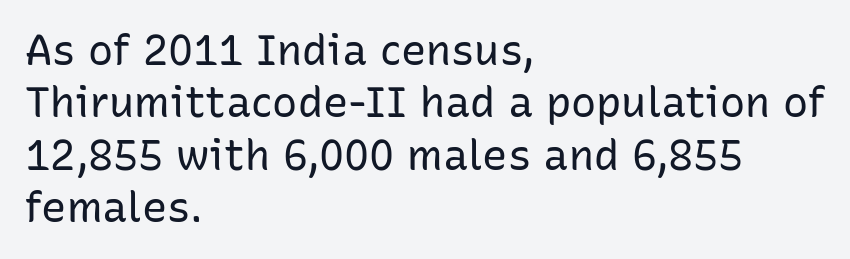
The image shows 42 px regular-weight sans-serif type, upright; set left-aligned, normal line spacing (1.25x), normal letter spacing, not underlined; low stroke contrast and a medium x-height.
